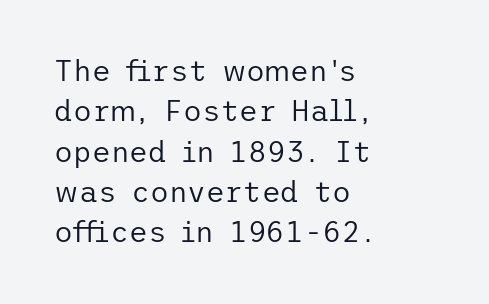
Underline: absent. What stands out about the letter spacing? Nothing — it is the standard amount. The typesetter chose a ragged-right arrangement here. Posture: upright roman. The designer went with a sans here, leaving each stem footless. The rendering uses a moderate line-height, typical for paragraphs.
